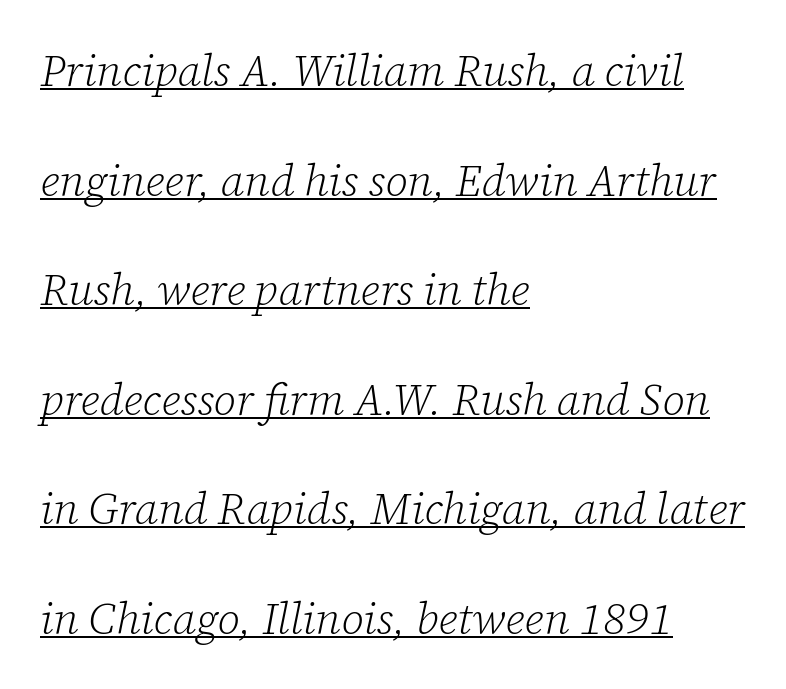
Q: Is the text bold? A: No.
Q: Is the text italic (slanted)? A: Yes, it leans right by about 12 degrees.
Q: Is the typeface a serif or a sans-serif typeface? A: Serif.
Q: Is the text underlined? A: Yes.
Q: How is the paragraph aligned? A: Left-aligned.
Q: Is the spacing between letters normal or unusually wide? A: Normal.
Q: Is the spacing between lines tight, normal or loose? A: Loose.
Q: Width (condensed, normal, or wide)? A: Normal.
Q: Stroke contrast? A: Low.
Q: x-height? A: Medium.
Q: Monospaced? A: No.
